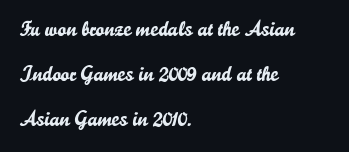
The image shows 21 px text type; set left-aligned, loose line spacing (2.14x), normal letter spacing, not underlined.
